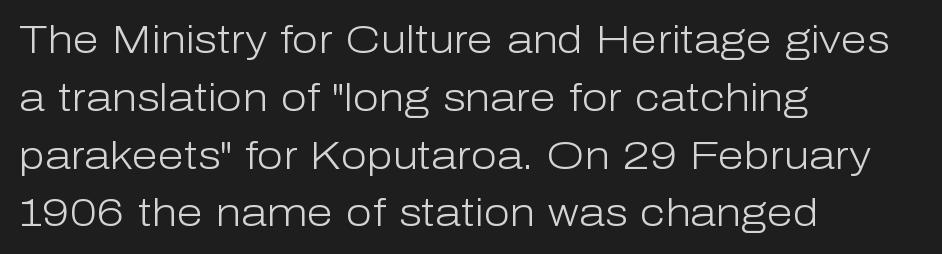
Here the designer chose a conventional face with non-uniform glyph widths. The strokes are not fattened; the text isn't bold. Regular leading. Short and long lines alike share a common starting point at left.
